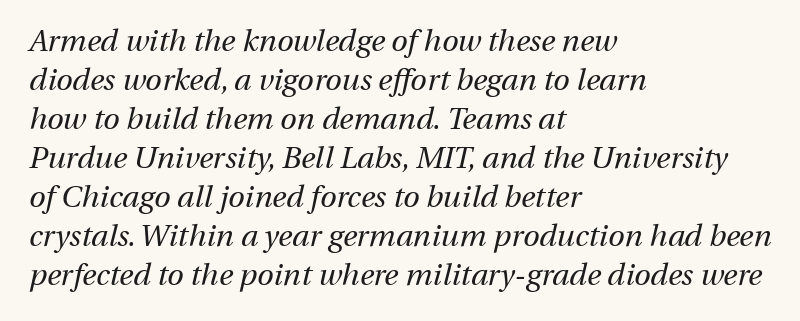
Q: Is the text bold? A: No.
Q: Is the text italic (slanted)? A: Yes, it leans right by about 13 degrees.
Q: Is the text underlined? A: No.
Q: How is the paragraph aligned? A: Left-aligned.
Q: Is the spacing between letters normal or unusually wide? A: Normal.
Q: Is the spacing between lines tight, normal or loose? A: Normal.
Q: Width (condensed, normal, or wide)? A: Normal.
Q: Stroke contrast? A: Medium.
Q: x-height? A: Medium.
Q: Monospaced? A: No.
